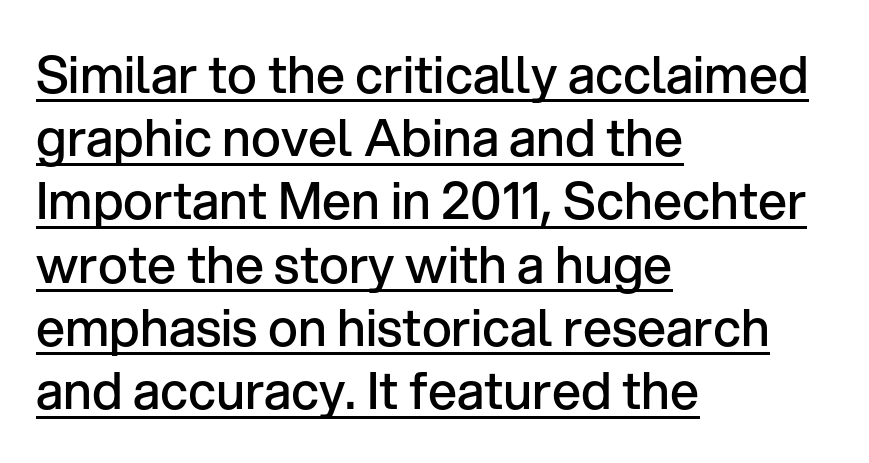
The image shows 51 px semibold sans-serif type, upright; set left-aligned, line spacing 1.24x, normal letter spacing, underlined; low stroke contrast and a medium x-height.
